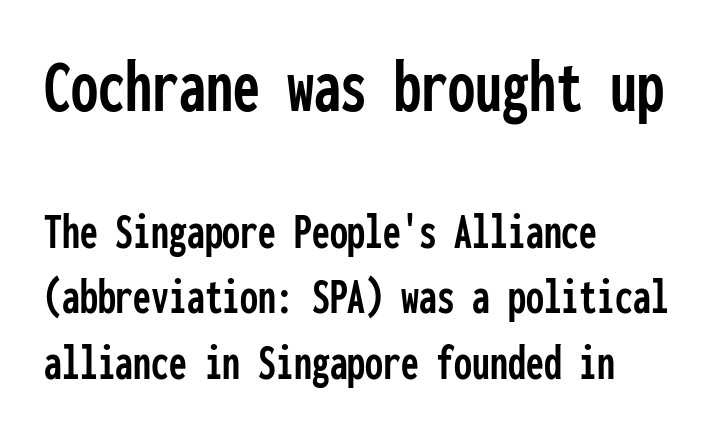
Q: Is the text italic (slanted)? A: No, it is upright.
Q: Is the typeface a serif or a sans-serif typeface? A: Sans-serif.
Q: Is the text underlined? A: No.
Q: How is the paragraph aligned? A: Left-aligned.
Q: Is the spacing between letters normal or unusually wide? A: Normal.
Q: Is the spacing between lines tight, normal or loose? A: Normal.
Q: Which block of text is set in a larger size, the first (top) or the second (bottom)? A: The first (top) one.
Q: Width (condensed, normal, or wide)? A: Condensed.
Q: Stroke contrast? A: Low.
Q: x-height? A: Medium.
Q: Monospaced? A: Yes.
